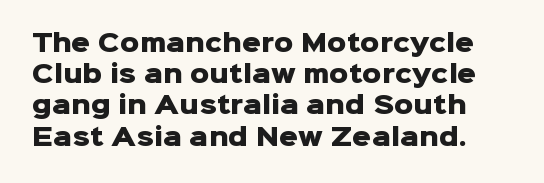
Compared with an ordinary text face, these strokes are far heavier — a full bold. Rows of type keep a routine distance in the vertical direction. Honestly, there is no underline to notice here at all. Posture: straight, roman, zero tilt.
